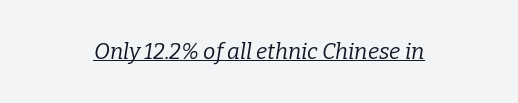
The image shows 22 px text type, italic (leaning right); set centered, normal letter spacing, underlined.
